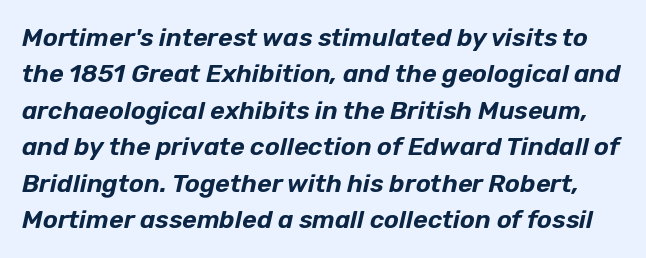
Has an underline been added? It has not. There is no visible air inserted between adjacent glyphs. Style check: oblique. The rows are spaced the way most documents space them.
